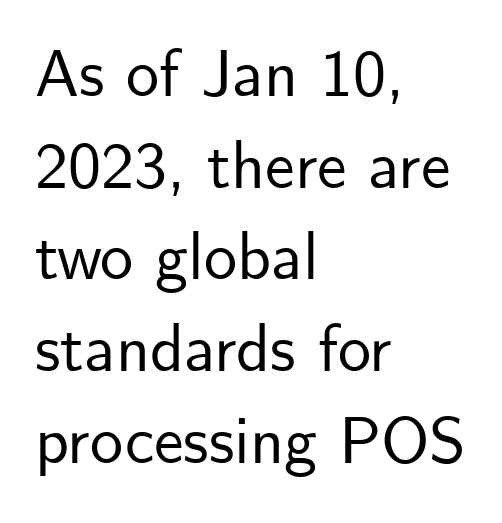
The image shows 66 px sans-serif type, upright; set left-aligned, normal line spacing (1.39x), normal letter spacing, not underlined; low stroke contrast and a small x-height.
